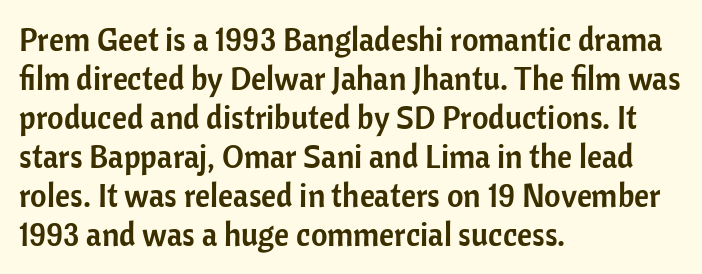
The image shows 32 px sans-serif type, upright; set left-aligned, line spacing 1.22x, normal letter spacing, not underlined; low stroke contrast and a medium x-height.
